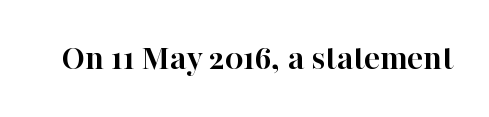
Q: Is the text bold? A: Yes.
Q: Is the text italic (slanted)? A: No, it is upright.
Q: Is the typeface a serif or a sans-serif typeface? A: Serif.
Q: Is the text underlined? A: No.
Q: Is the spacing between letters normal or unusually wide? A: Normal.
Q: Width (condensed, normal, or wide)? A: Normal.
Q: Stroke contrast? A: High.
Q: x-height? A: Medium.
Q: Monospaced? A: No.
